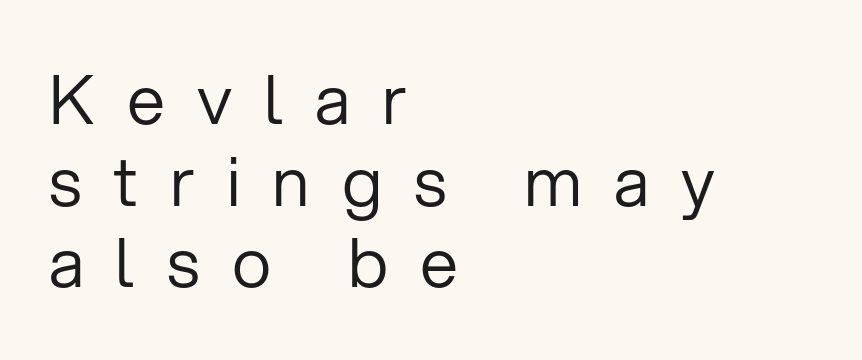
Type without underlining. You could only call the tracking loose — the letters float apart. In terms of letterform style, serifs are entirely absent. All the whitespace from short lines collects on the right. The passage shown is typed in a proportional face where columns would drift. Italic: no, the glyphs are upright roman.
